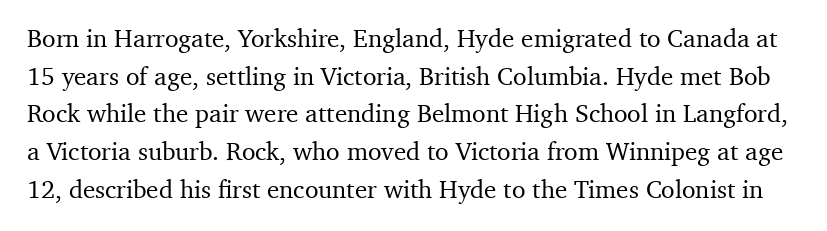
Leading: standard. Italic: no, the glyphs are upright roman. There is no visible air inserted between adjacent glyphs. Quick note: underline off.
